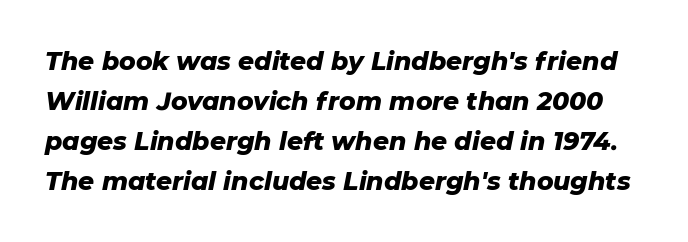
Q: Is the text bold? A: Yes.
Q: Is the text italic (slanted)? A: Yes, it leans right by about 11 degrees.
Q: Is the text underlined? A: No.
Q: Is the spacing between letters normal or unusually wide? A: Normal.
Q: Is the spacing between lines tight, normal or loose? A: Normal.
